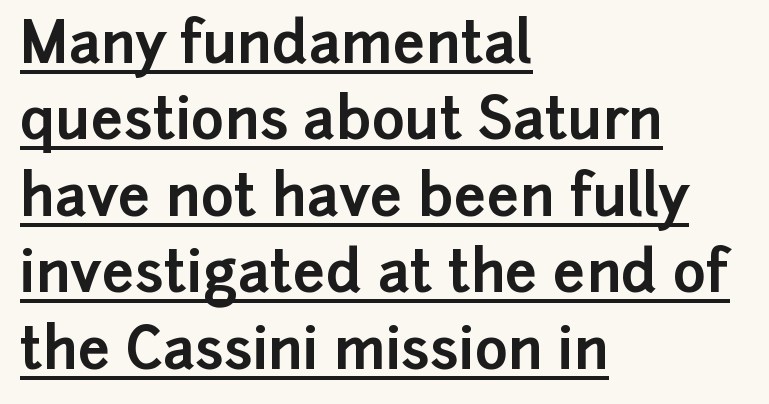
Q: Is the text bold? A: Yes.
Q: Is the text italic (slanted)? A: No, it is upright.
Q: Is the typeface a serif or a sans-serif typeface? A: Sans-serif.
Q: Is the text underlined? A: Yes.
Q: How is the paragraph aligned? A: Left-aligned.
Q: Is the spacing between letters normal or unusually wide? A: Normal.
Q: Is the spacing between lines tight, normal or loose? A: Normal.
Q: Width (condensed, normal, or wide)? A: Normal.
Q: Stroke contrast? A: Low.
Q: x-height? A: Medium.
Q: Monospaced? A: No.
